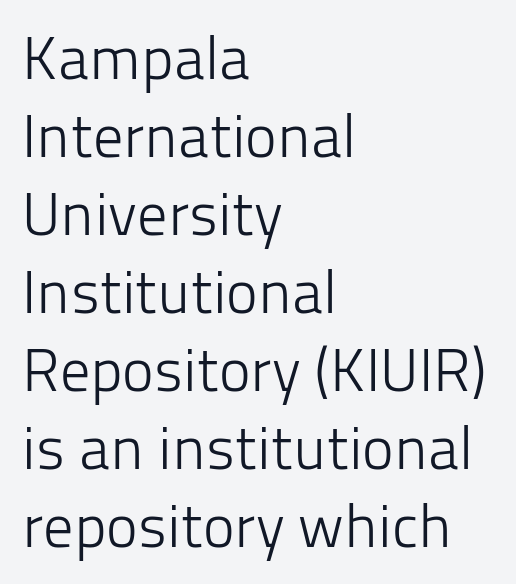
Q: Is the text bold? A: No.
Q: Is the text italic (slanted)? A: No, it is upright.
Q: Is the typeface a serif or a sans-serif typeface? A: Sans-serif.
Q: Is the text underlined? A: No.
Q: How is the paragraph aligned? A: Left-aligned.
Q: Is the spacing between letters normal or unusually wide? A: Normal.
Q: Is the spacing between lines tight, normal or loose? A: Normal.
Q: Width (condensed, normal, or wide)? A: Normal.
Q: Stroke contrast? A: Low.
Q: x-height? A: Medium.
Q: Monospaced? A: No.
